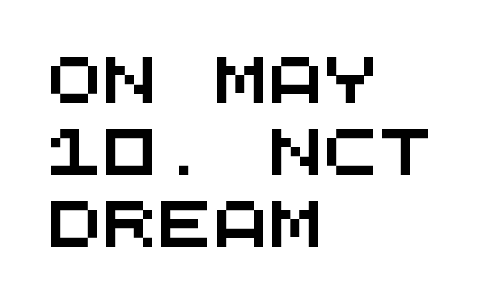
To sum up the face: it is a sans, with no serifs. Alignment: flush left. Descenders are the only things crossing below the line. Here the designer chose a console-style face with uniform glyph widths. If you measured baseline to baseline, you'd find a middling distance. The letters sit at their default tracking, neither squeezed nor spread.
